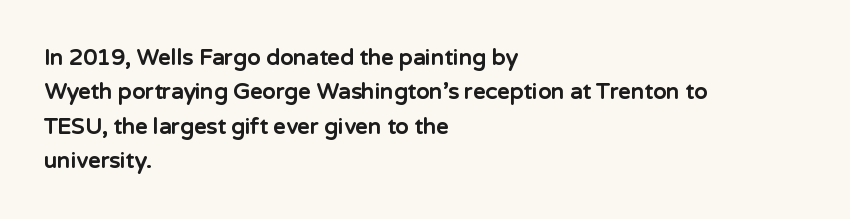
Q: Is the text bold? A: Yes.
Q: Is the text italic (slanted)? A: No, it is upright.
Q: Is the text underlined? A: No.
Q: How is the paragraph aligned? A: Left-aligned.
Q: Is the spacing between letters normal or unusually wide? A: Normal.
Q: Is the spacing between lines tight, normal or loose? A: Normal.
